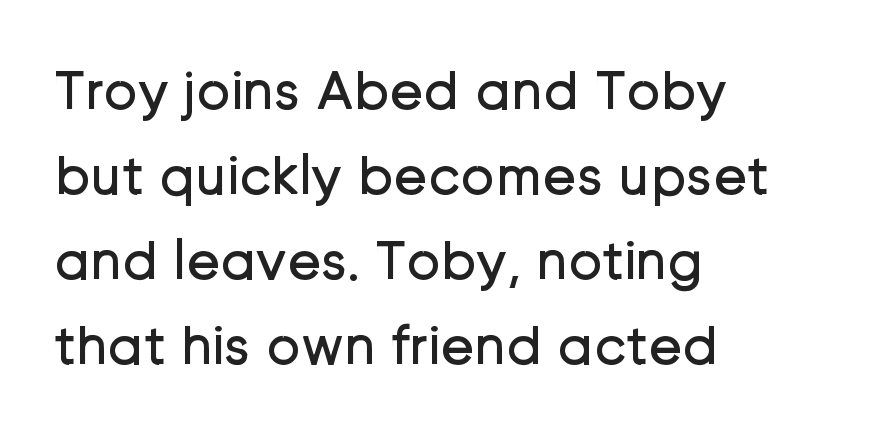
{"serif": "no", "italic": "no", "bold": "no", "weight": "regular", "width": "normal", "stroke_contrast": "low", "x_height": "medium", "monospaced": "no", "underline": "no", "align": "left", "line_spacing": "normal", "line_spacing_ratio": 1.49, "letter_spacing": "normal", "letter_spacing_em": 0.0, "glyph_px": 57}
